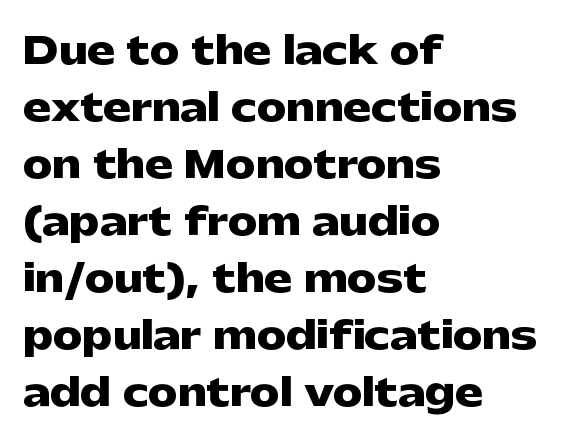
Proportional: the letters do not fall into vertical columns. Nothing unusual about the tracking: characters are spaced as the font intends. Unlike italic type, these characters show no tilt at all. The characters display no serif detailing; their extremities are plain. The setting favours the left margin, as ordinary paragraphs usually do.
